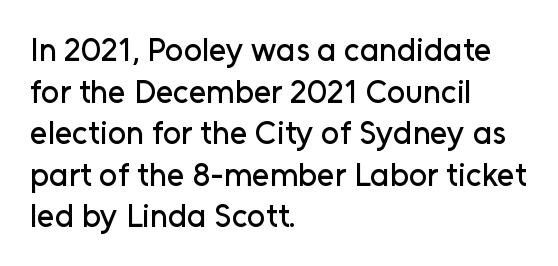
{"serif": "no", "italic": "no", "width": "normal", "stroke_contrast": "low", "x_height": "medium", "monospaced": "no", "underline": "no", "align": "left", "line_spacing": "normal", "line_spacing_ratio": 1.3, "letter_spacing": "normal", "letter_spacing_em": 0.0, "glyph_px": 32}
